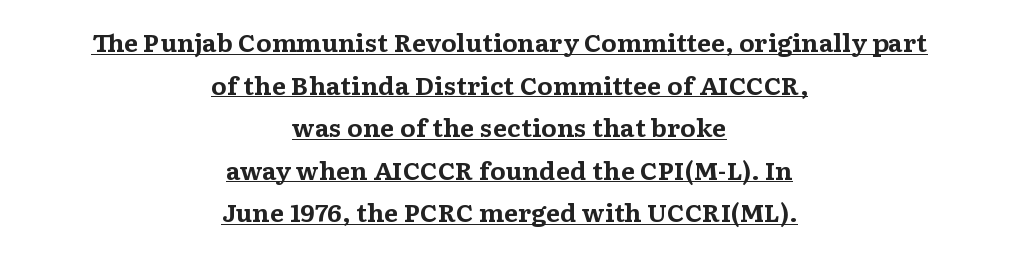
Q: Is the text bold? A: Yes.
Q: Is the text italic (slanted)? A: No, it is upright.
Q: Is the text underlined? A: Yes.
Q: How is the paragraph aligned? A: Centered.
Q: Is the spacing between letters normal or unusually wide? A: Normal.
